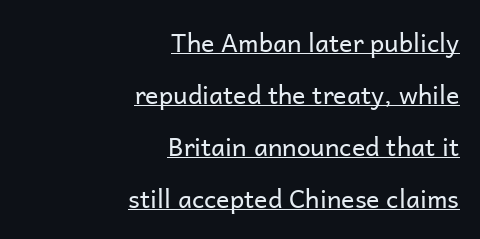
The image shows 25 px text type, upright; set right-aligned, loose line spacing (2.08x), normal letter spacing, underlined.
